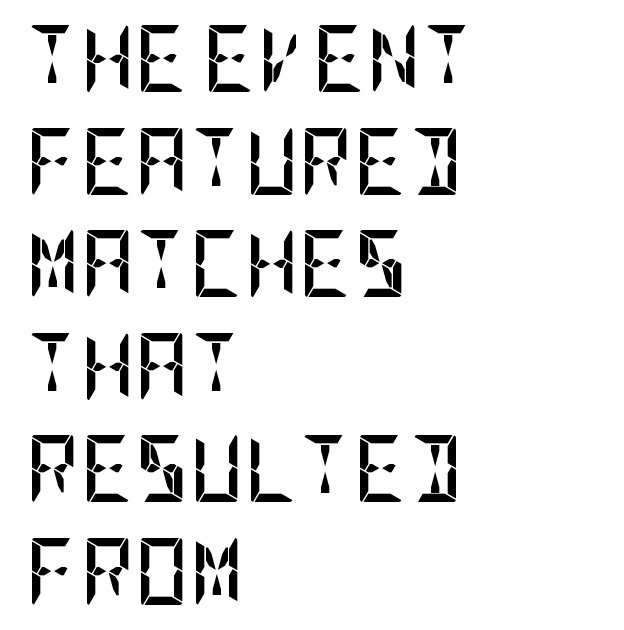
{"serif": "no", "italic": "no", "bold": "yes", "weight": "semibold", "width": "condensed", "stroke_contrast": "low", "x_height": "large", "underline": "no", "align": "left", "line_spacing": "normal", "line_spacing_ratio": 1.53, "letter_spacing": "normal", "letter_spacing_em": 0.0, "glyph_px": 67}
